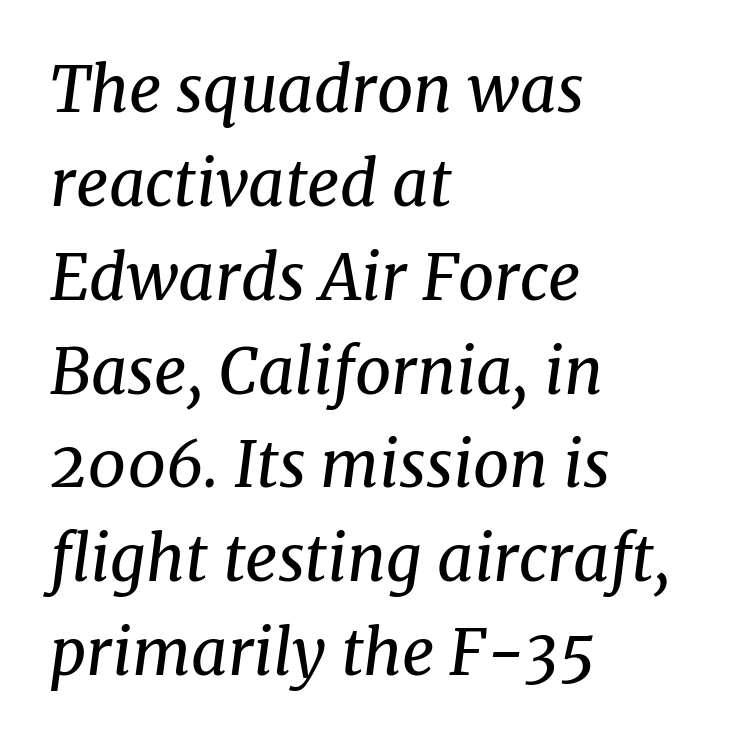
The image shows 63 px regular-weight serif type, italic (leaning right); set left-aligned, normal line spacing (1.49x), normal letter spacing, not underlined; medium stroke contrast and a medium x-height.
